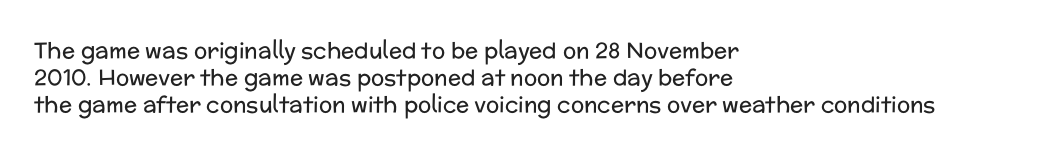
{"italic": "no", "bold": "no", "underline": "no", "align": "left", "line_spacing_ratio": 1.23, "letter_spacing": "normal", "letter_spacing_em": 0.0, "glyph_px": 22}
